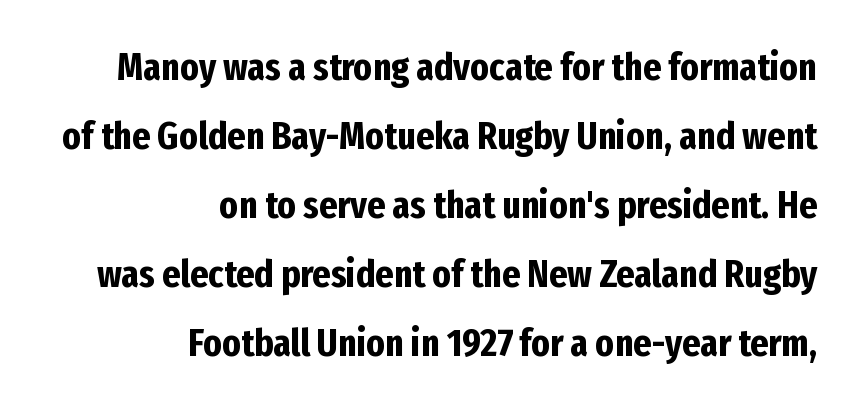
Q: Is the text bold? A: Yes.
Q: Is the text italic (slanted)? A: No, it is upright.
Q: Is the typeface a serif or a sans-serif typeface? A: Sans-serif.
Q: Is the text underlined? A: No.
Q: How is the paragraph aligned? A: Right-aligned.
Q: Is the spacing between letters normal or unusually wide? A: Normal.
Q: Width (condensed, normal, or wide)? A: Condensed.
Q: Stroke contrast? A: Low.
Q: x-height? A: Medium.
Q: Monospaced? A: No.
